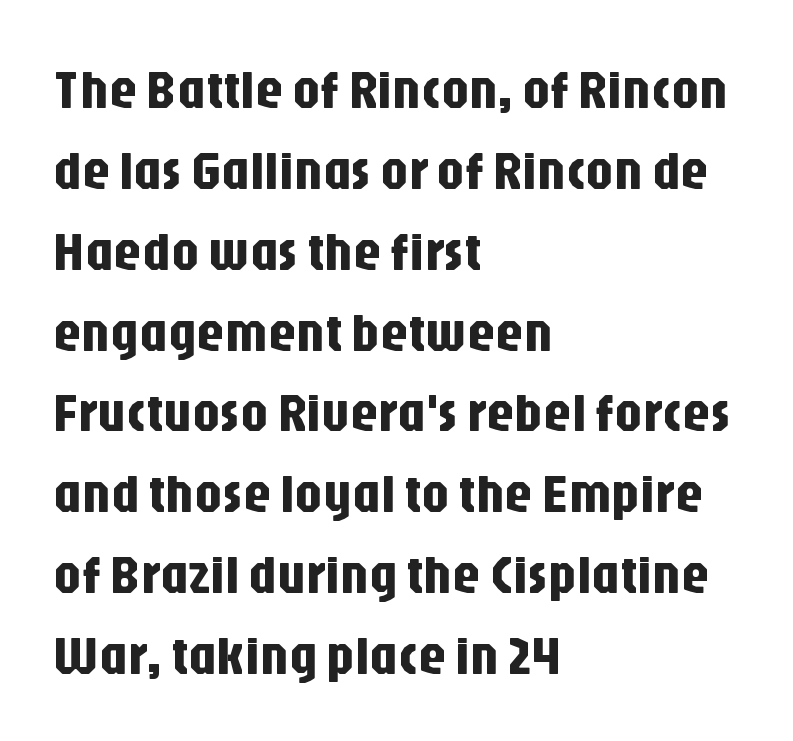
Q: Is the text italic (slanted)? A: No, it is upright.
Q: Is the typeface a serif or a sans-serif typeface? A: Sans-serif.
Q: Is the text underlined? A: No.
Q: How is the paragraph aligned? A: Left-aligned.
Q: Is the spacing between letters normal or unusually wide? A: Normal.
Q: Is the spacing between lines tight, normal or loose? A: Normal.
Q: Width (condensed, normal, or wide)? A: Condensed.
Q: Stroke contrast? A: Low.
Q: x-height? A: Large.
Q: Monospaced? A: No.
